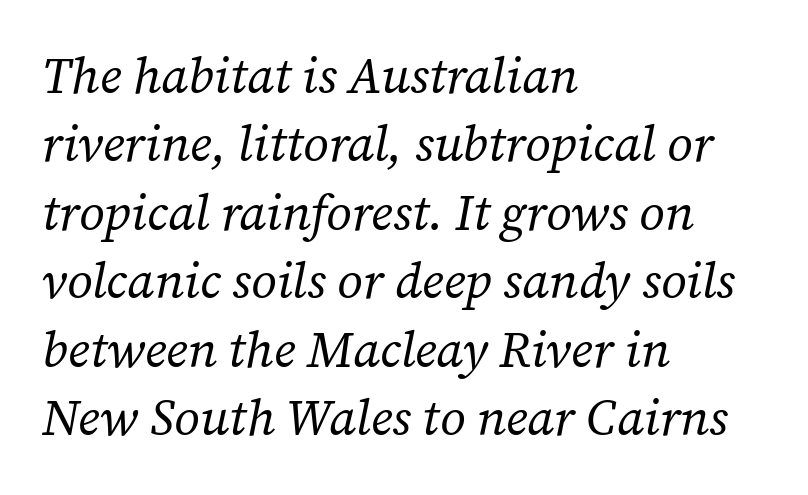
Q: Is the text bold? A: No.
Q: Is the text italic (slanted)? A: Yes, it leans right by about 12 degrees.
Q: Is the typeface a serif or a sans-serif typeface? A: Serif.
Q: Is the text underlined? A: No.
Q: How is the paragraph aligned? A: Left-aligned.
Q: Is the spacing between letters normal or unusually wide? A: Normal.
Q: Is the spacing between lines tight, normal or loose? A: Normal.
Q: Width (condensed, normal, or wide)? A: Normal.
Q: Stroke contrast? A: Low.
Q: x-height? A: Medium.
Q: Monospaced? A: No.
